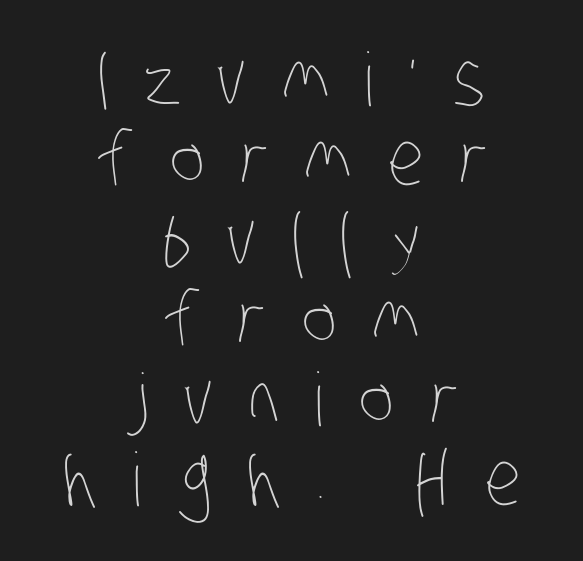
The image shows 74 px thin, condensed type; set centered, tight line spacing (1.08x), unusually wide letter spacing (+0.48 em), not underlined; low stroke contrast and a large x-height.
